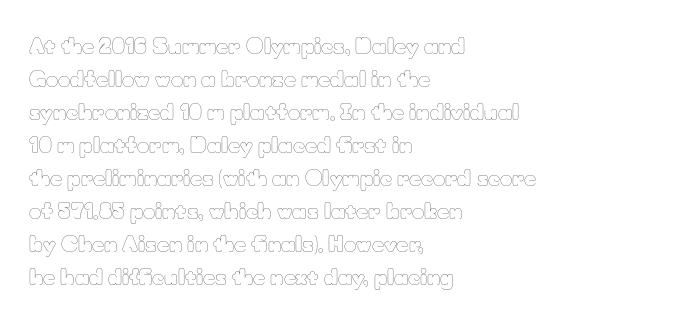
{"italic": "no", "bold": "no", "underline": "no", "align": "left", "line_spacing": "normal", "line_spacing_ratio": 1.57, "letter_spacing": "normal", "letter_spacing_em": 0.0, "glyph_px": 21}
